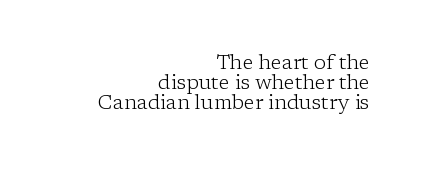
Q: Is the text bold? A: No.
Q: Is the text italic (slanted)? A: No, it is upright.
Q: Is the text underlined? A: No.
Q: How is the paragraph aligned? A: Right-aligned.
Q: Is the spacing between letters normal or unusually wide? A: Normal.
Q: Is the spacing between lines tight, normal or loose? A: Tight.
